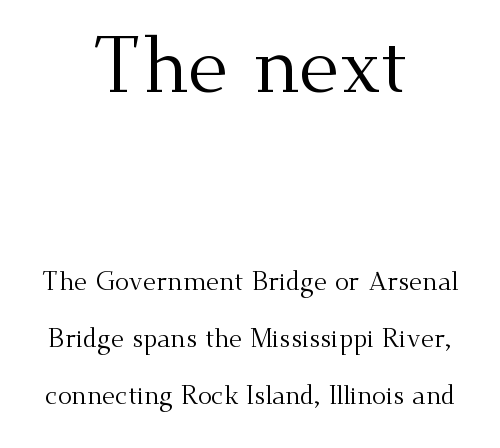
{"serif": "yes", "italic": "no", "bold": "no", "weight": "regular", "width": "normal", "stroke_contrast": "medium", "x_height": "small", "monospaced": "no", "underline": "no", "align": "center", "line_spacing": "loose", "line_spacing_ratio": 2.18, "letter_spacing": "normal", "letter_spacing_em": 0.0, "larger_block": "first", "size_ratio": 3.04, "glyph_px": 79}
